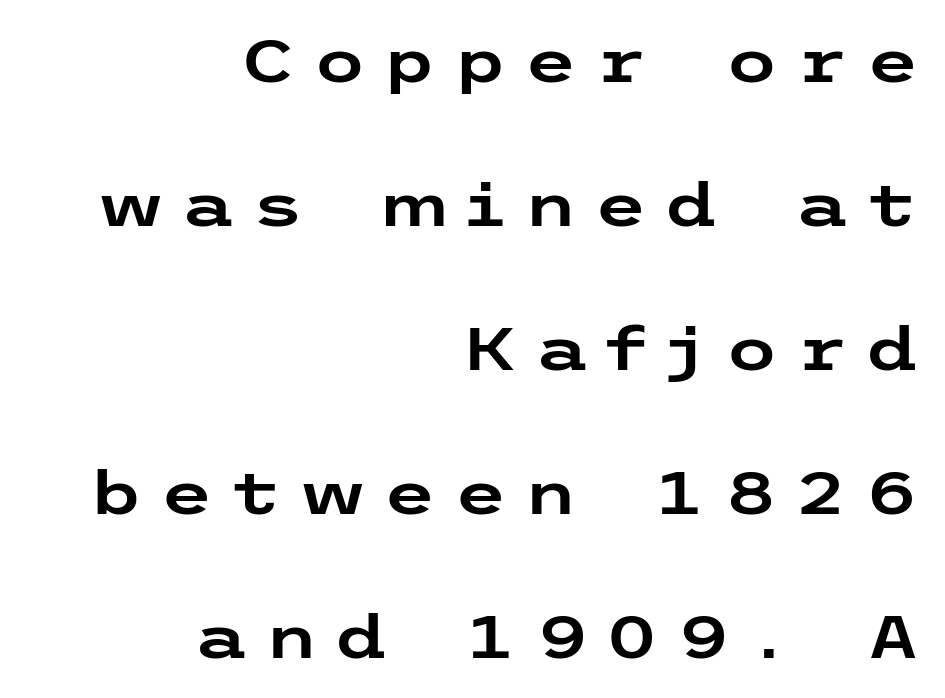
Q: Is the text italic (slanted)? A: No, it is upright.
Q: Is the typeface a serif or a sans-serif typeface? A: Sans-serif.
Q: Is the text underlined? A: No.
Q: How is the paragraph aligned? A: Right-aligned.
Q: Is the spacing between letters normal or unusually wide? A: Unusually wide.
Q: Is the spacing between lines tight, normal or loose? A: Loose.
Q: Width (condensed, normal, or wide)? A: Wide.
Q: Stroke contrast? A: Low.
Q: x-height? A: Medium.
